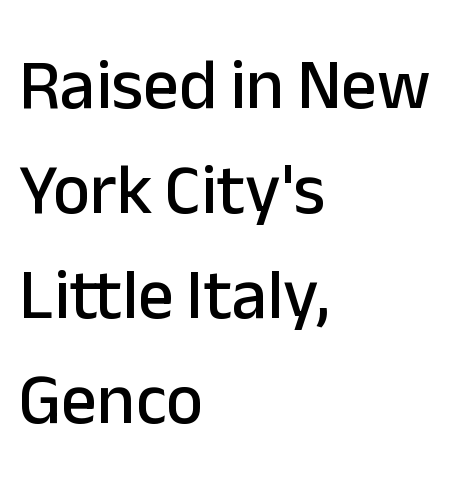
The image shows 71 px sans-serif type, upright; set left-aligned, normal line spacing (1.48x), normal letter spacing, not underlined; low stroke contrast and a medium x-height.
